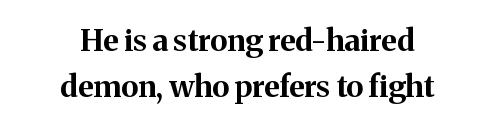
Font category for this specimen: serif. Interline gaps are of average width in this sample. Unmarked baselines from the first word to the last. Each line is balanced around a shared central axis. A typesetter would mark this as roman, not italic. Note the varied advance widths — an 'i' is clearly narrower than an 'm'.
